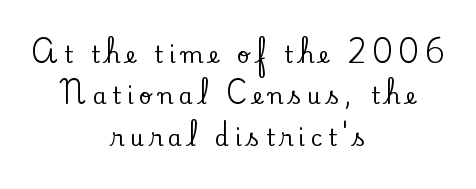
Q: Is the text italic (slanted)? A: No, it is upright.
Q: Is the text underlined? A: No.
Q: How is the paragraph aligned? A: Centered.
Q: Is the spacing between letters normal or unusually wide? A: Unusually wide.
